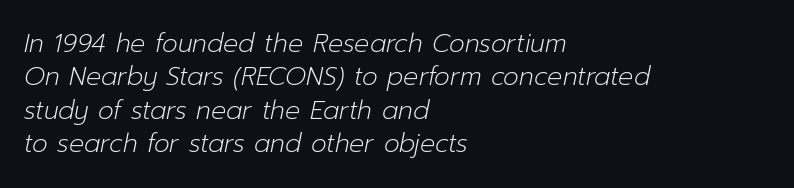
The strokes carry an ordinary text weight at most. The baseline area is clear. The designer left line spacing at the default. Slanted lettering throughout.
